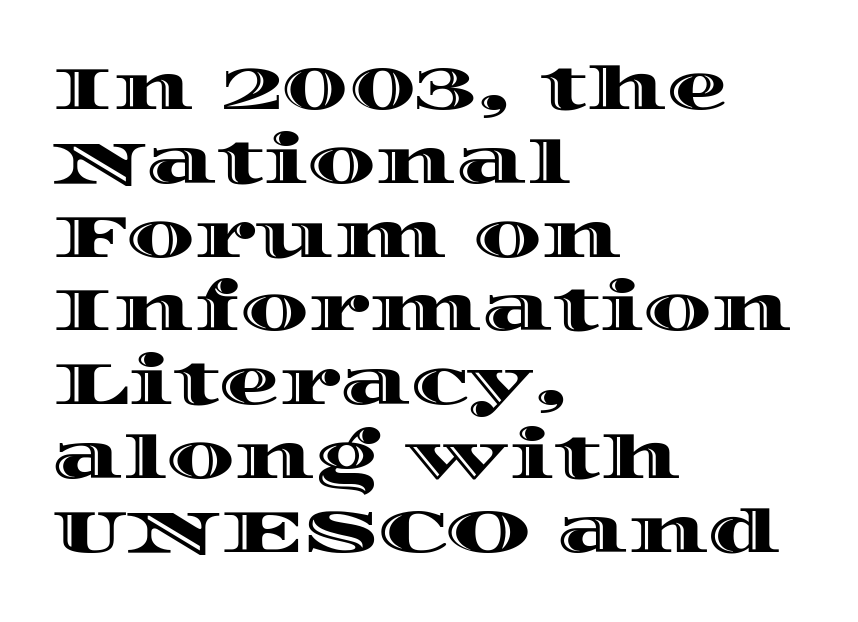
The space directly below the letters is spotless. All the whitespace from short lines collects on the right. Here the designer chose a conventional face with non-uniform glyph widths. Each word holds together tightly as a unit, with standard inter-letter gaps.
